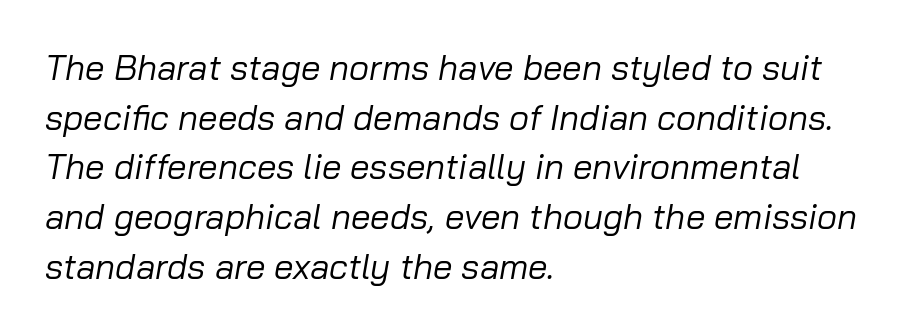
{"italic": "yes", "lean": "right", "slant_degrees": 10, "bold": "no", "weight": "regular", "width": "normal", "stroke_contrast": "low", "x_height": "medium", "monospaced": "no", "underline": "no", "align": "left", "line_spacing": "normal", "line_spacing_ratio": 1.42, "letter_spacing": "normal", "letter_spacing_em": 0.0, "glyph_px": 35}
